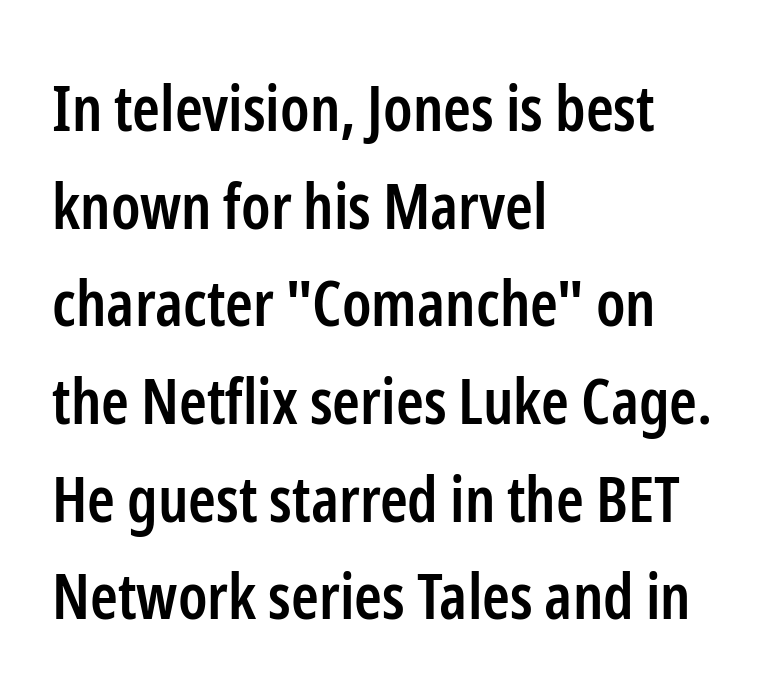
The characters look somewhat weighty, a semibold short of true bold. The typeface chosen for these lines omits serifs. Do the characters align in a grid? No, the font is proportional. The designer left line spacing at the default.
